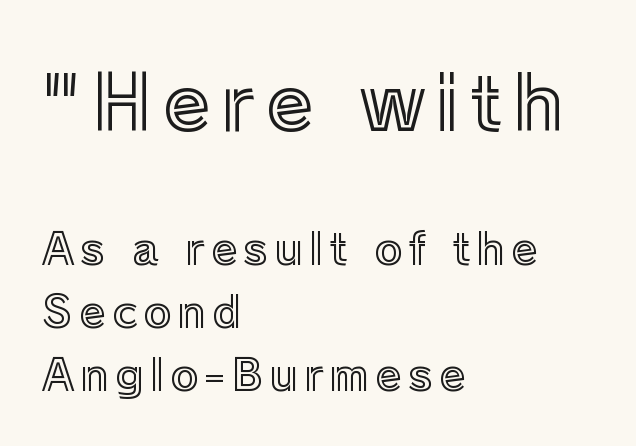
Q: Is the text italic (slanted)? A: No, it is upright.
Q: Is the text underlined? A: No.
Q: How is the paragraph aligned? A: Left-aligned.
Q: Is the spacing between lines tight, normal or loose? A: Normal.
Q: Which block of text is set in a larger size, the first (top) or the second (bottom)? A: The first (top) one.
Q: Width (condensed, normal, or wide)? A: Normal.
Q: x-height? A: Medium.
Q: Monospaced? A: No.
